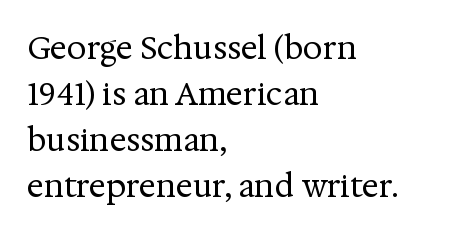
The image shows 31 px regular-weight serif type, upright; set left-aligned, normal line spacing (1.48x), normal letter spacing, not underlined; medium stroke contrast and a medium x-height.
